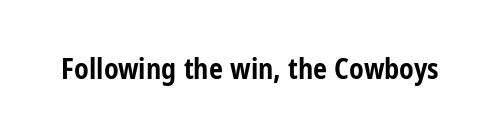
Is this a fixed-width face? No — the glyphs have proportional, varying widths. The face used here has the dense, thick strokes of a bold. The passage shown is not underscored anywhere. Examine the stroke ends and you'll find no serifs.
